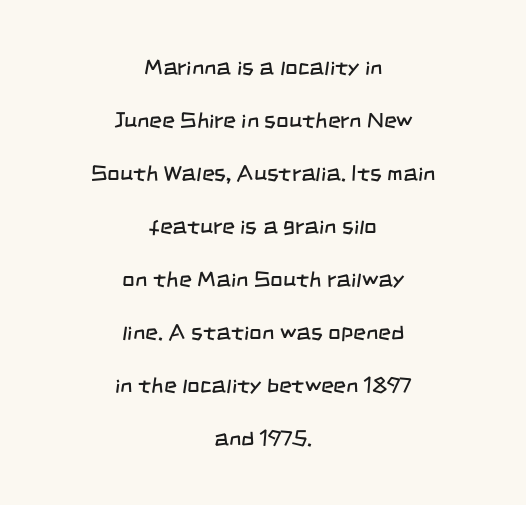
The font sits on the lighter half of the weight spectrum, regular included. Caption: multi-line text, centered on the measure. These lines keep a tight, regular rhythm from letter to letter. Each new line begins a long way beneath the previous one.
